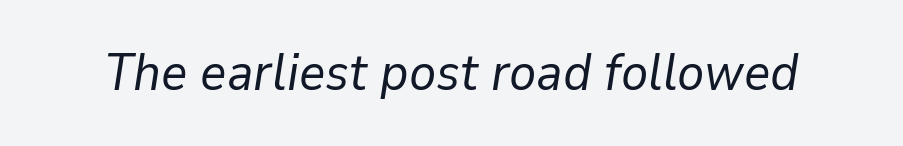
{"italic": "yes", "lean": "right", "slant_degrees": 9, "bold": "no", "weight": "regular", "width": "normal", "stroke_contrast": "low", "x_height": "medium", "monospaced": "no", "underline": "no", "letter_spacing": "normal", "letter_spacing_em": 0.0, "glyph_px": 51}
